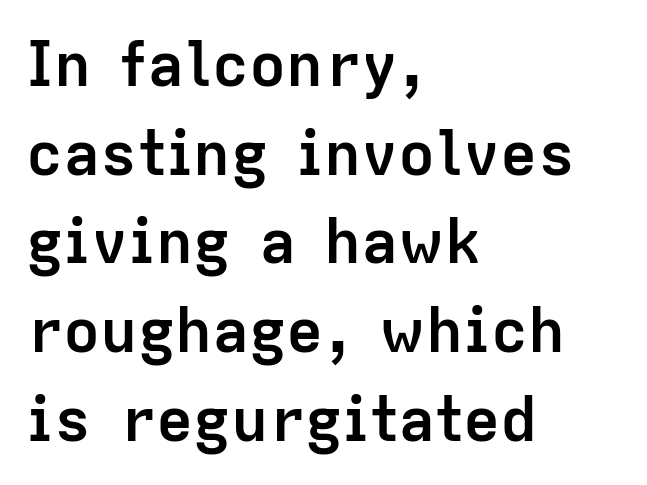
Notice how the passage keeps a crisp vertical edge on the left only. These lines are rendered in a variable-pitch font. Typographically, this falls in the sans-serif category. Leading matches the norm, producing a regular column. Posture: upright roman. Chunky letters — that's bold for sure.
